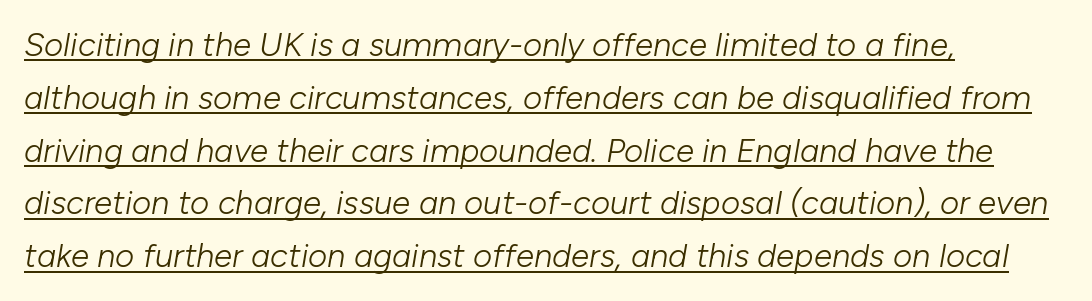
Q: Is the text bold? A: No.
Q: Is the text italic (slanted)? A: Yes, it leans right by about 10 degrees.
Q: Is the text underlined? A: Yes.
Q: How is the paragraph aligned? A: Left-aligned.
Q: Is the spacing between letters normal or unusually wide? A: Normal.
Q: Is the spacing between lines tight, normal or loose? A: Normal.
Q: Width (condensed, normal, or wide)? A: Normal.
Q: Stroke contrast? A: Low.
Q: x-height? A: Medium.
Q: Monospaced? A: No.
